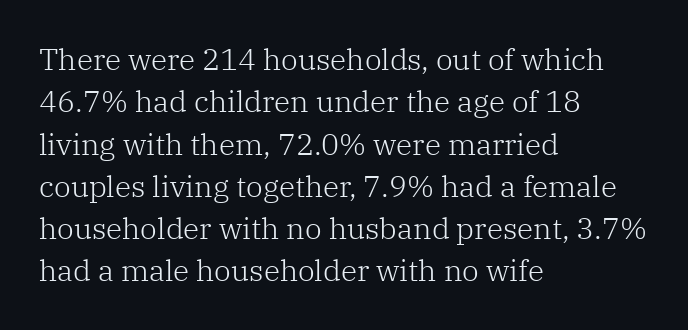
The image shows 30 px light serif type, upright; set left-aligned, normal line spacing (1.41x), normal letter spacing, not underlined; low stroke contrast and a medium x-height.
